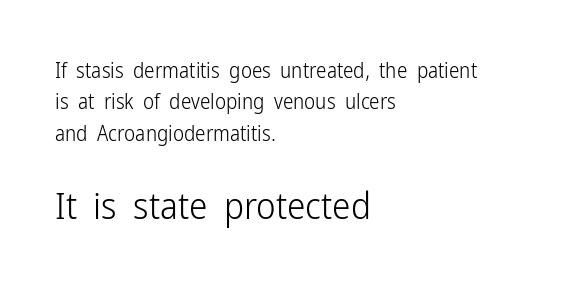
Q: Is the text bold? A: No.
Q: Is the text italic (slanted)? A: No, it is upright.
Q: Is the typeface a serif or a sans-serif typeface? A: Sans-serif.
Q: Is the text underlined? A: No.
Q: How is the paragraph aligned? A: Left-aligned.
Q: Is the spacing between letters normal or unusually wide? A: Normal.
Q: Is the spacing between lines tight, normal or loose? A: Normal.
Q: Which block of text is set in a larger size, the first (top) or the second (bottom)? A: The second (bottom) one.
Q: Width (condensed, normal, or wide)? A: Condensed.
Q: Stroke contrast? A: Low.
Q: x-height? A: Medium.
Q: Monospaced? A: No.
